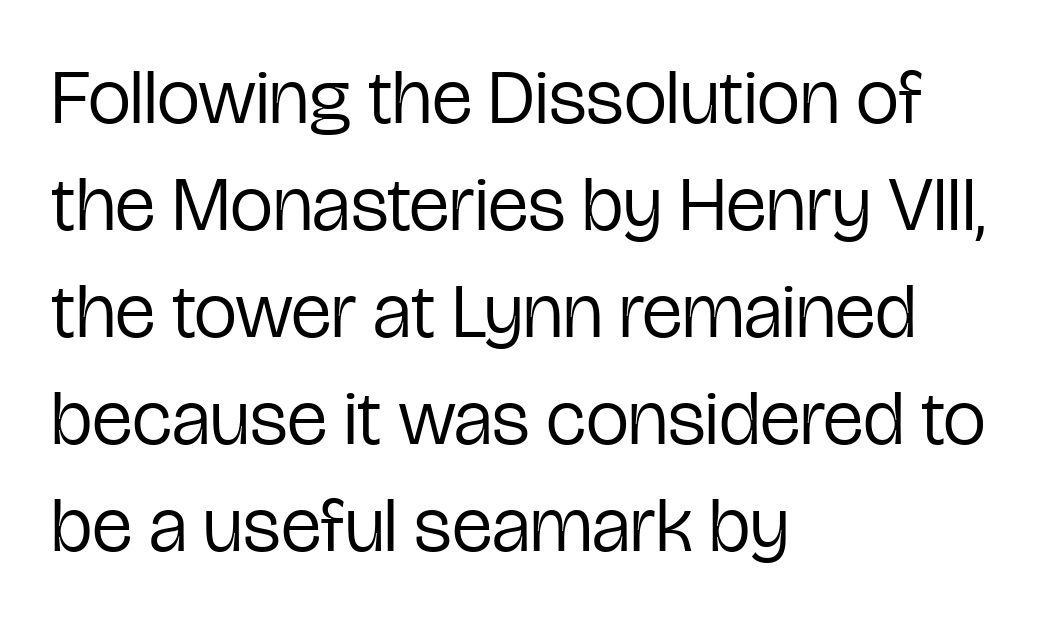
Notice how the stems are strictly vertical — no italics here. The rows are spaced the way most documents space them. Think of a printed novel: that variable character pitch is what you see here. Any mark beneath the type? The region is blank.
